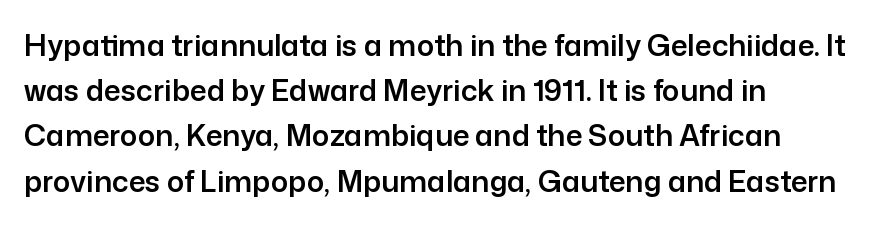
The image shows 29 px sans-serif type, upright; set left-aligned, normal line spacing (1.56x), normal letter spacing, not underlined; low stroke contrast and a medium x-height.
